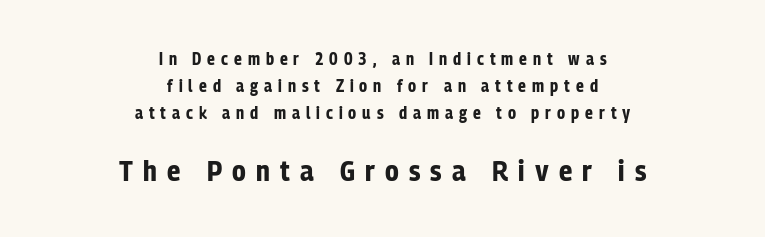
This layout puts the modest block above and the oversized block below. In terms of leading, this rendering sits right in the middle. The type is letterspaced generously, with wide tracking. Rendered with straight, roman letterforms. Each letter's strokes conclude bluntly, with no projecting serifs.
